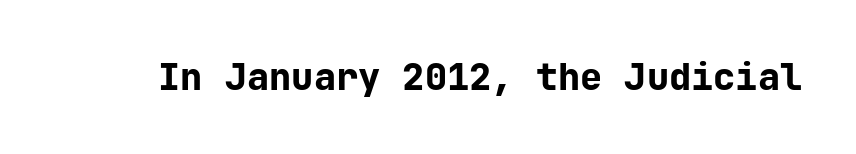
Underline: absent. What stands out about the letter spacing? Nothing — it is the standard amount. Classification — sans serif. Pretty heavy lettering here — definitely bold.
